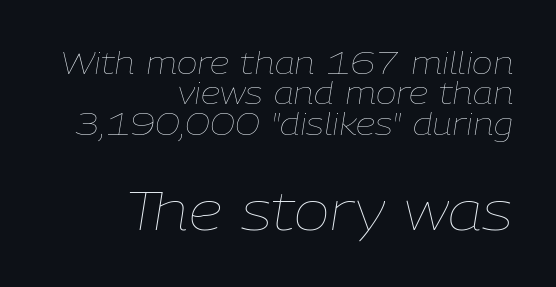
Q: Is the text bold? A: No.
Q: Is the text italic (slanted)? A: Yes, it leans right by about 9 degrees.
Q: Is the text underlined? A: No.
Q: How is the paragraph aligned? A: Right-aligned.
Q: Is the spacing between letters normal or unusually wide? A: Normal.
Q: Is the spacing between lines tight, normal or loose? A: Tight.
Q: Which block of text is set in a larger size, the first (top) or the second (bottom)? A: The second (bottom) one.
Q: Width (condensed, normal, or wide)? A: Normal.
Q: Stroke contrast? A: Low.
Q: x-height? A: Medium.
Q: Monospaced? A: No.
